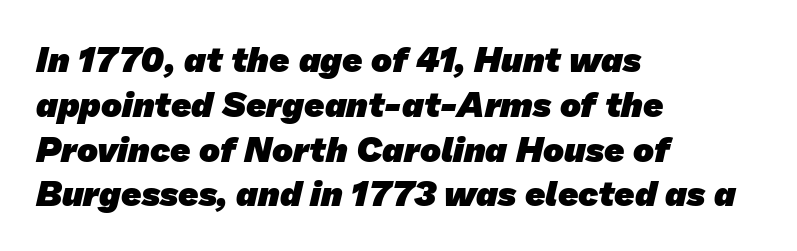
The image shows 35 px heavy sans-serif type; set left-aligned, normal line spacing (1.28x), normal letter spacing, not underlined; low stroke contrast and a medium x-height.
